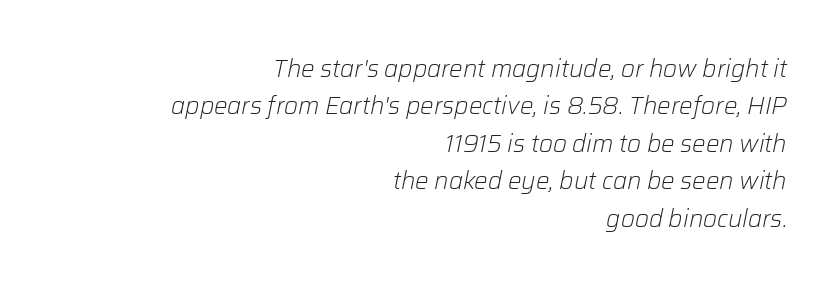
Unbolded letterforms with no extra heft. Does the lettering tilt? It does — this is italic. The rows are spaced the way most documents space them. Descenders are the only things crossing below the line.
